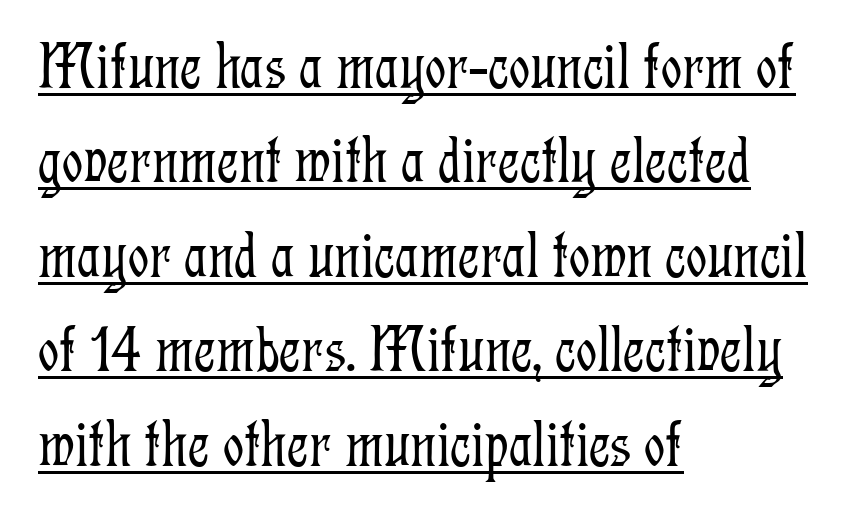
The image shows 66 px light, condensed serif type, upright; set left-aligned, normal line spacing (1.43x), normal letter spacing, underlined; low stroke contrast and a medium x-height.
